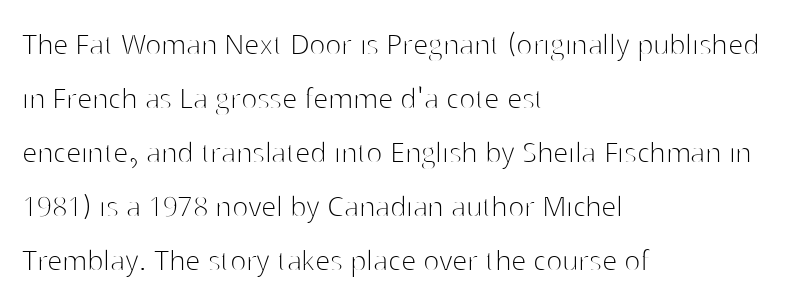
{"serif": "no", "italic": "no", "bold": "no", "weight": "thin", "width": "normal", "stroke_contrast": "high", "x_height": "medium", "monospaced": "no", "underline": "no", "align": "left", "line_spacing": "normal", "line_spacing_ratio": 1.59, "letter_spacing": "normal", "letter_spacing_em": 0.0, "glyph_px": 34}
